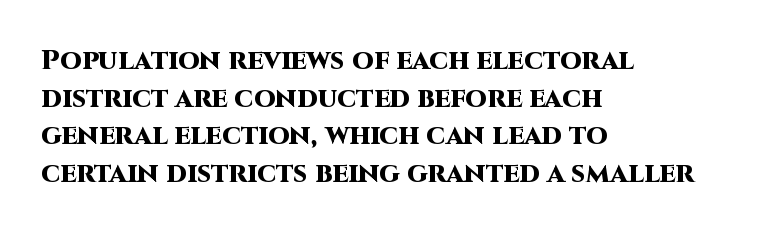
Q: Is the text bold? A: Yes.
Q: Is the text italic (slanted)? A: No, it is upright.
Q: Is the typeface a serif or a sans-serif typeface? A: Sans-serif.
Q: Is the text underlined? A: No.
Q: How is the paragraph aligned? A: Left-aligned.
Q: Is the spacing between letters normal or unusually wide? A: Normal.
Q: Is the spacing between lines tight, normal or loose? A: Normal.
Q: Width (condensed, normal, or wide)? A: Normal.
Q: Stroke contrast? A: High.
Q: x-height? A: Large.
Q: Monospaced? A: No.
